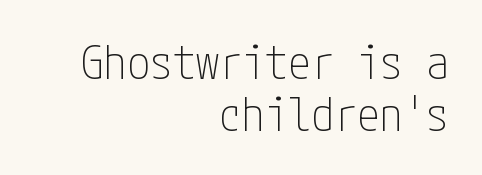
The image shows 46 px thin, condensed sans-serif type, upright; set right-aligned, tight line spacing (1.12x), normal letter spacing, not underlined; low stroke contrast and a medium x-height.
